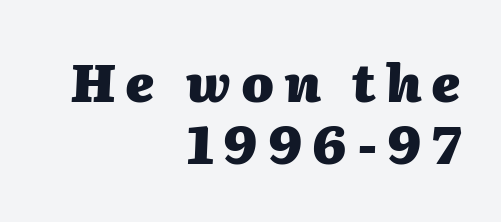
Loose tracking; the words dissolve into strings of separated letters. You could not count columns in this text — the font is proportionally spaced. Chunky letters — that's bold for sure. This is oblique type, the kind used for emphasis or titles. Type without underlining.
